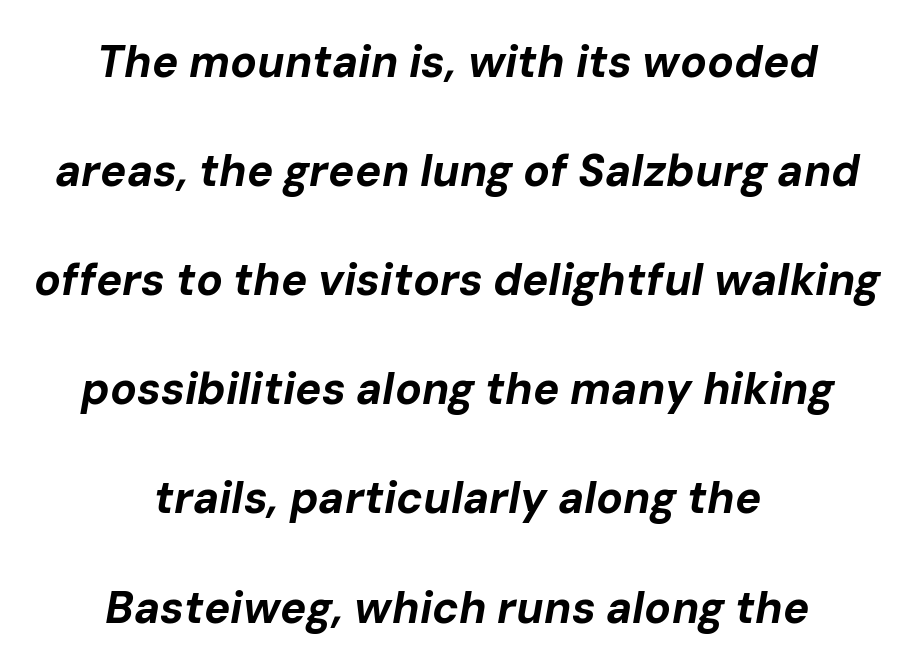
The image shows 44 px bold type, italic (leaning right); set centered, loose line spacing (2.48x), normal letter spacing, not underlined; low stroke contrast and a medium x-height.
